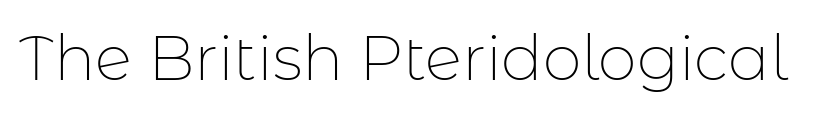
{"serif": "no", "italic": "no", "bold": "no", "weight": "thin", "width": "normal", "stroke_contrast": "low", "x_height": "medium", "monospaced": "no", "underline": "no", "letter_spacing": "normal", "letter_spacing_em": 0.0, "glyph_px": 62}
